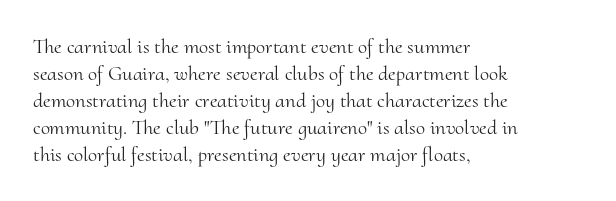
The image shows 21 px text type, upright; set left-aligned, normal line spacing (1.28x), normal letter spacing, not underlined.
